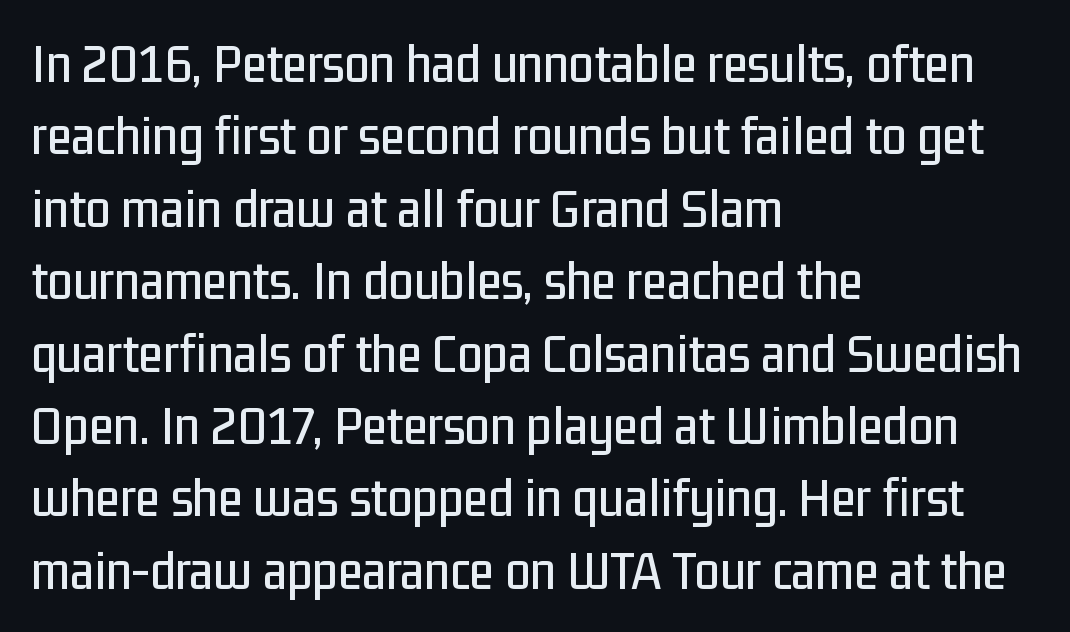
The image shows 57 px condensed sans-serif type, upright; set left-aligned, normal line spacing (1.27x), normal letter spacing, not underlined; low stroke contrast and a medium x-height.
